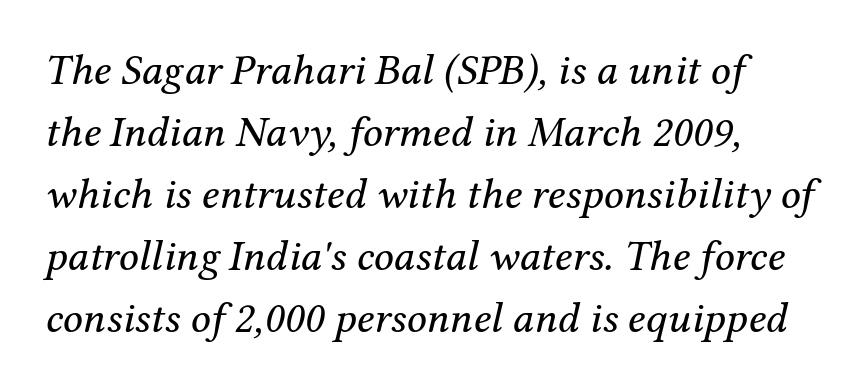
The image shows 44 px regular-weight serif type, italic (leaning right); set left-aligned, normal line spacing (1.41x), normal letter spacing, not underlined; medium stroke contrast and a medium x-height.
